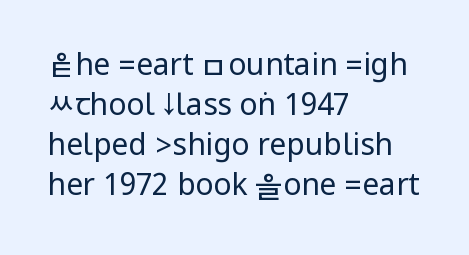
The string is rendered with underlining switched off. The strokes are not fattened; the text isn't bold. Italic: no, the glyphs are upright roman. The gaps between neighbouring characters are ordinary and unremarkable.
